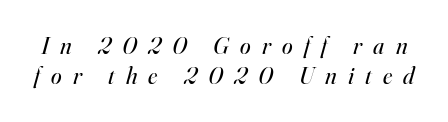
The image shows 24 px text type, italic (leaning right); set normal line spacing (1.27x), unusually wide letter spacing (+0.47 em), not underlined.
